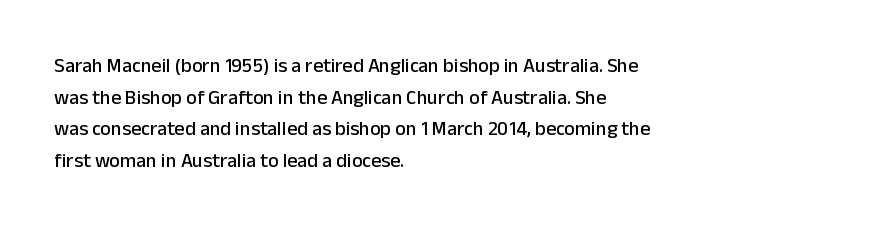
Q: Is the text italic (slanted)? A: No, it is upright.
Q: Is the text underlined? A: No.
Q: How is the paragraph aligned? A: Left-aligned.
Q: Is the spacing between letters normal or unusually wide? A: Normal.
Q: Is the spacing between lines tight, normal or loose? A: Normal.
